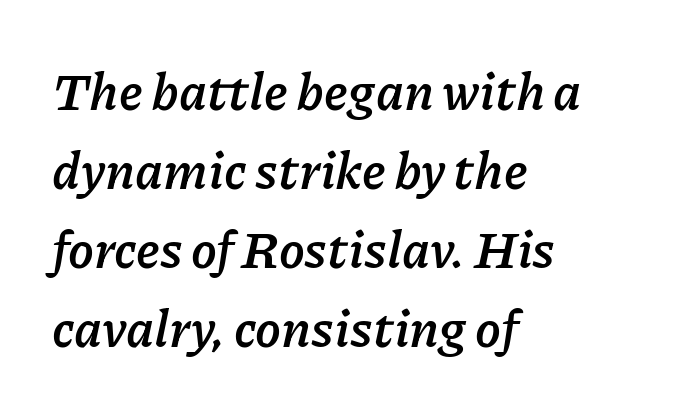
The image shows 52 px semibold type, italic (leaning right); set left-aligned, normal line spacing (1.52x), normal letter spacing, not underlined; low stroke contrast and a medium x-height.
